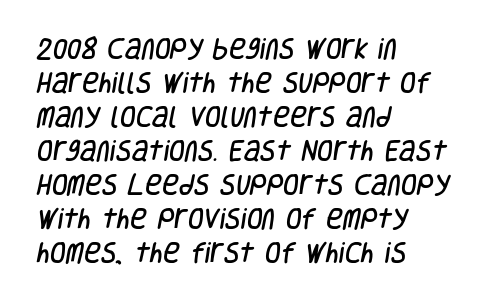
Q: Is the text underlined? A: No.
Q: How is the paragraph aligned? A: Left-aligned.
Q: Is the spacing between letters normal or unusually wide? A: Normal.
Q: Is the spacing between lines tight, normal or loose? A: Normal.
